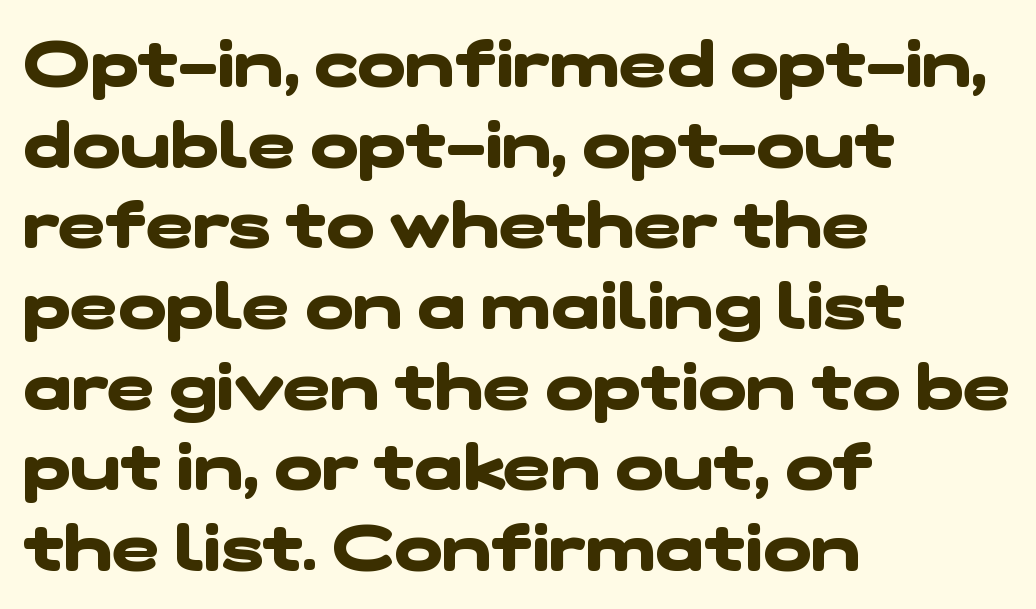
The space between consecutive lines is moderate. A typesetter would label this face a sans. If you drew a ruler down the left edge, every line would touch it. Does extra space separate the letters? No, they use regular spacing. A clean baseline with only descenders dipping below it. What weight is shown? A full bold with thick strokes.
